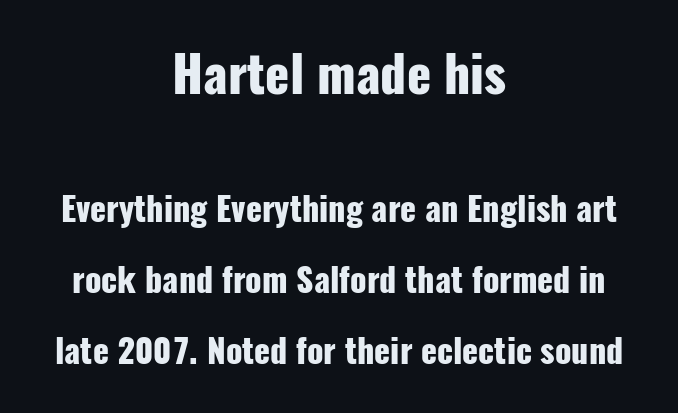
Q: Is the text bold? A: Yes.
Q: Is the text italic (slanted)? A: No, it is upright.
Q: Is the typeface a serif or a sans-serif typeface? A: Sans-serif.
Q: Is the text underlined? A: No.
Q: How is the paragraph aligned? A: Centered.
Q: Is the spacing between letters normal or unusually wide? A: Normal.
Q: Is the spacing between lines tight, normal or loose? A: Loose.
Q: Which block of text is set in a larger size, the first (top) or the second (bottom)? A: The first (top) one.
Q: Width (condensed, normal, or wide)? A: Condensed.
Q: Stroke contrast? A: Low.
Q: x-height? A: Medium.
Q: Monospaced? A: No.
